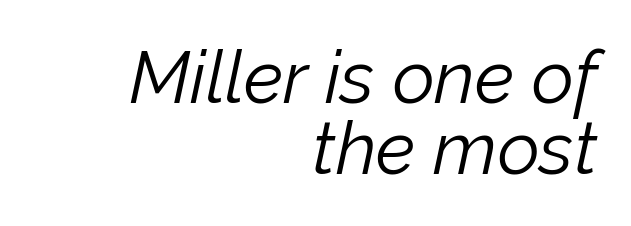
Character widths vary here, with narrow letters taking less room than wide ones. The font is comparable to plain body text, perhaps lighter. The whole block is typeset with a tilt. In terms of letterspacing, this is plain default setting.
